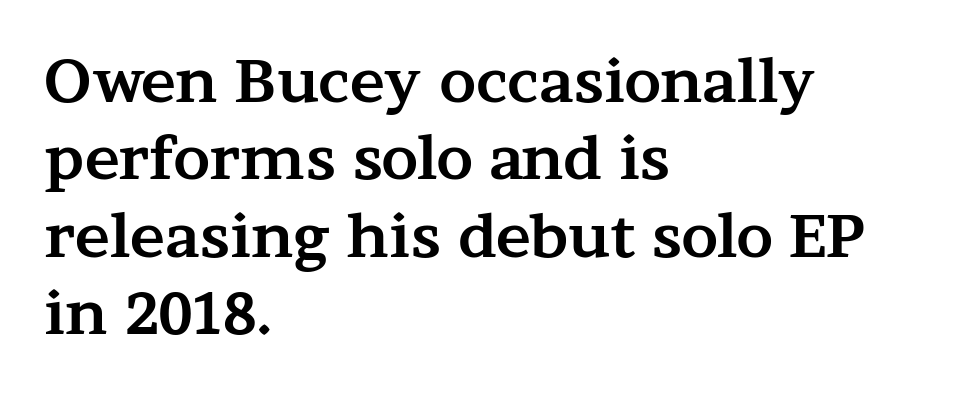
Evenly set lines give the paragraph a standard silhouette. Teacher's note: observe the even left margin — that is flush-left alignment. Check where the strokes stop: tiny serifs finish them off. Students, this is bold: see how much ink each stroke carries. Students, note that the glyphs here touch the page at normal intervals.
